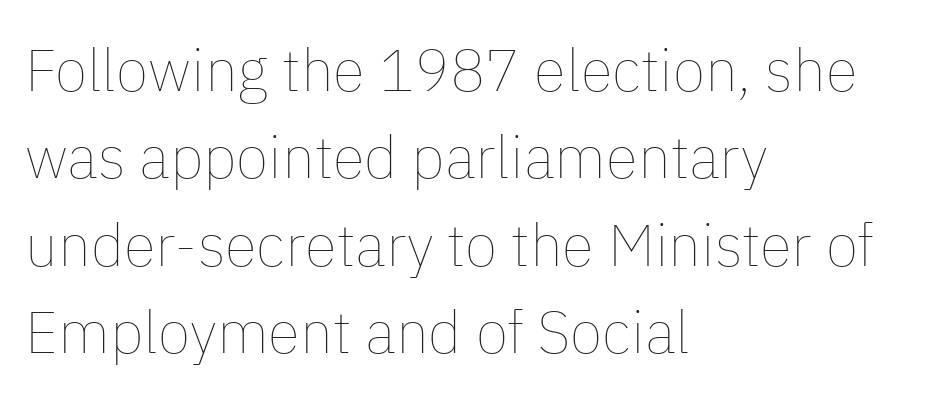
Q: Is the text bold? A: No.
Q: Is the text italic (slanted)? A: No, it is upright.
Q: Is the text underlined? A: No.
Q: How is the paragraph aligned? A: Left-aligned.
Q: Is the spacing between letters normal or unusually wide? A: Normal.
Q: Is the spacing between lines tight, normal or loose? A: Normal.
Q: Width (condensed, normal, or wide)? A: Normal.
Q: Stroke contrast? A: Low.
Q: x-height? A: Medium.
Q: Monospaced? A: No.
